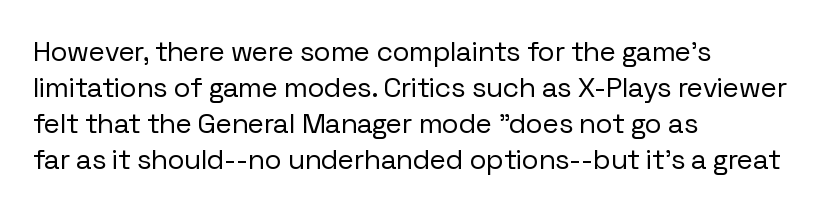
Looks like regular typesetting: each glyph gets only the width it needs. Compared with a typical body face, this is equally light or lighter still. Regarding leading, the lines here are spaced in the standard way. Short and long lines alike share a common starting point at left. Regarding serifs, this sample does without them.
